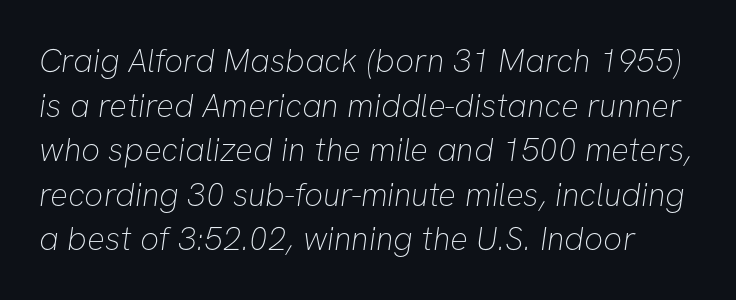
Q: Is the text bold? A: No.
Q: Is the typeface a serif or a sans-serif typeface? A: Sans-serif.
Q: Is the text underlined? A: No.
Q: Is the spacing between letters normal or unusually wide? A: Normal.
Q: Is the spacing between lines tight, normal or loose? A: Normal.
Q: Width (condensed, normal, or wide)? A: Normal.
Q: Stroke contrast? A: Low.
Q: x-height? A: Medium.
Q: Monospaced? A: No.
